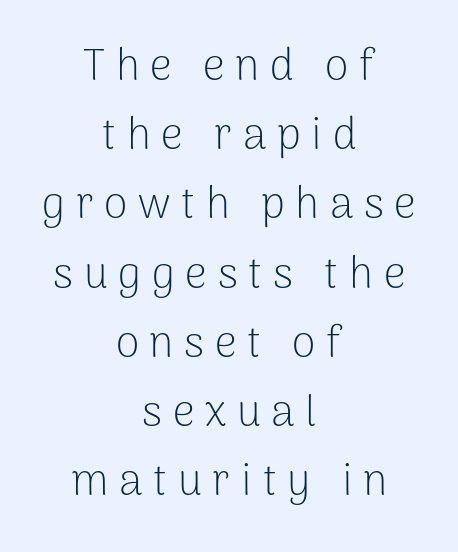
Q: Is the text bold? A: No.
Q: Is the text italic (slanted)? A: No, it is upright.
Q: Is the typeface a serif or a sans-serif typeface? A: Sans-serif.
Q: Is the text underlined? A: No.
Q: How is the paragraph aligned? A: Centered.
Q: Is the spacing between letters normal or unusually wide? A: Unusually wide.
Q: Is the spacing between lines tight, normal or loose? A: Normal.
Q: Width (condensed, normal, or wide)? A: Normal.
Q: Stroke contrast? A: Low.
Q: x-height? A: Medium.
Q: Monospaced? A: No.
